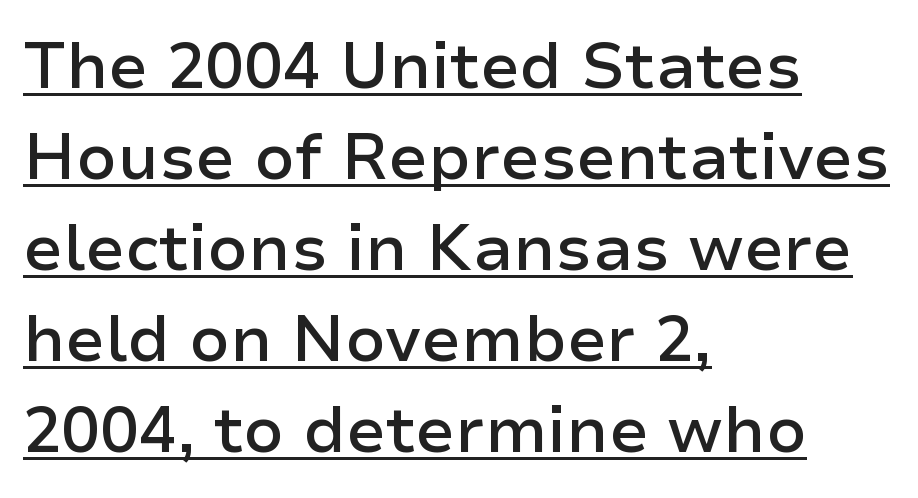
Typographically, this falls in the sans-serif category. The lettering holds an erect, upright posture throughout. A classic flush-left, rag-right setting is used for this passage. Glyph-to-glyph distance matches everyday printed text. Character widths vary here, with narrow letters taking less room than wide ones. Looks like someone drew a line under every word here.
